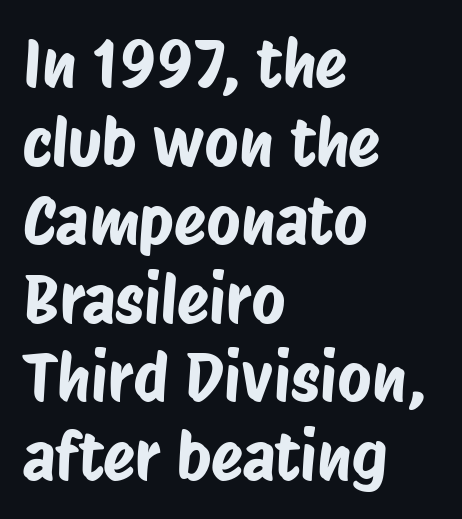
The space directly below the letters is spotless. Caption: standard tracking, unaltered. The typeface chosen for these lines omits serifs. The passage shown is typed in a proportional face where columns would drift.
